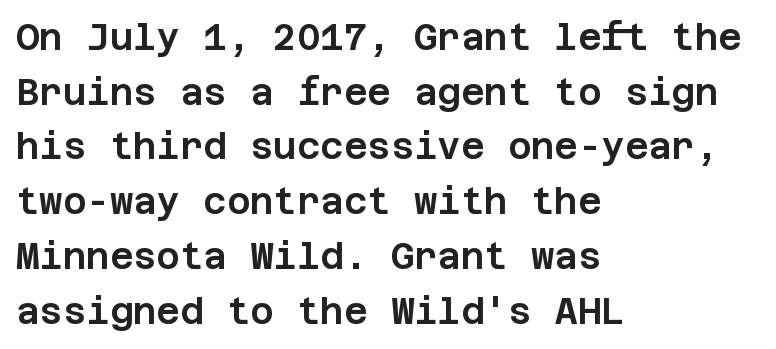
The image shows 36 px sans-serif type, upright; set left-aligned, normal line spacing (1.52x), normal letter spacing, not underlined; low stroke contrast and a large x-height.
